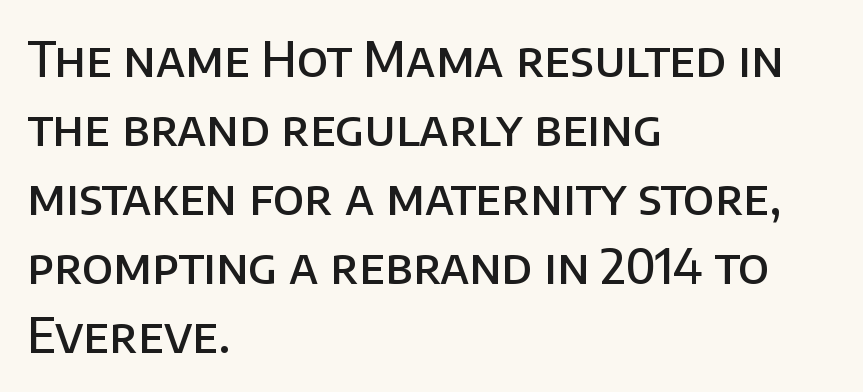
Q: Is the text bold? A: Semi-bold.
Q: Is the text italic (slanted)? A: No, it is upright.
Q: Is the typeface a serif or a sans-serif typeface? A: Sans-serif.
Q: Is the text underlined? A: No.
Q: How is the paragraph aligned? A: Left-aligned.
Q: Is the spacing between letters normal or unusually wide? A: Normal.
Q: Is the spacing between lines tight, normal or loose? A: Normal.
Q: Width (condensed, normal, or wide)? A: Normal.
Q: Stroke contrast? A: Low.
Q: x-height? A: Large.
Q: Monospaced? A: No.
